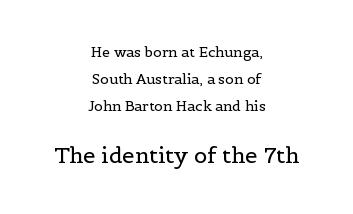
This block would shrink considerably if given ordinary leading; it's expanded now. Compared with typical body copy, the letter spacing here is the same. The axis of the letterforms is exactly vertical. This sample is center-justified, so both line endings float freely. A bare baseline throughout the passage. Heft: none added — not bold.
